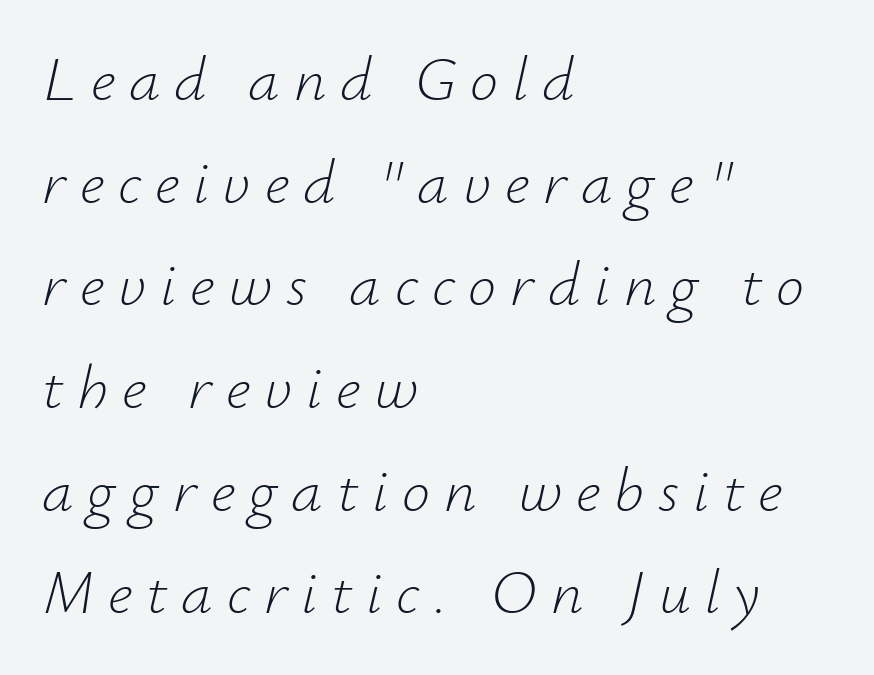
{"italic": "yes", "lean": "right", "slant_degrees": 12, "bold": "no", "weight": "light", "width": "normal", "stroke_contrast": "low", "x_height": "small", "monospaced": "no", "underline": "no", "align": "left", "line_spacing": "normal", "line_spacing_ratio": 1.63, "letter_spacing": "wide", "letter_spacing_em": 0.22, "glyph_px": 63}
